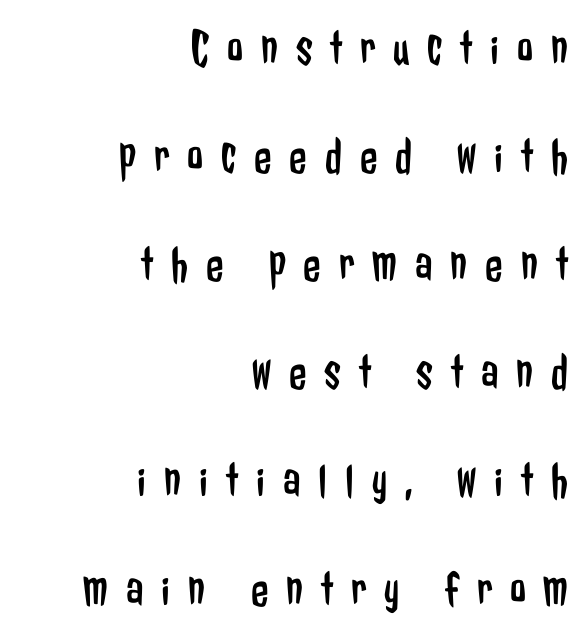
Q: Is the text bold? A: No.
Q: Is the text italic (slanted)? A: No, it is upright.
Q: Is the typeface a serif or a sans-serif typeface? A: Sans-serif.
Q: Is the text underlined? A: No.
Q: How is the paragraph aligned? A: Right-aligned.
Q: Is the spacing between letters normal or unusually wide? A: Unusually wide.
Q: Is the spacing between lines tight, normal or loose? A: Loose.
Q: Width (condensed, normal, or wide)? A: Condensed.
Q: Stroke contrast? A: Low.
Q: x-height? A: Medium.
Q: Monospaced? A: No.
